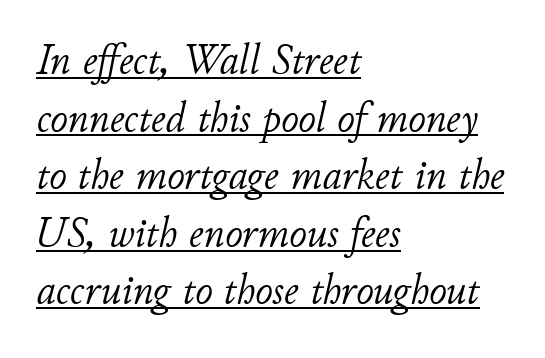
The image shows 43 px light type, italic (leaning right); set left-aligned, normal line spacing (1.34x), normal letter spacing, underlined; low stroke contrast and a small x-height.
